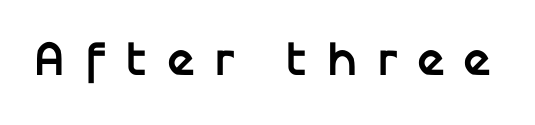
A bare baseline throughout the passage. The text was rendered using a sans face with plain stroke endings. Does the lettering tilt? It doesn't — this is upright. This sample has the flowing, uneven cadence of proportional lettering.
